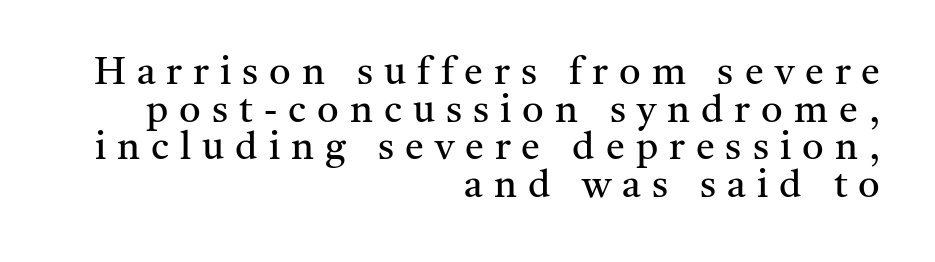
Q: Is the text bold? A: No.
Q: Is the text italic (slanted)? A: No, it is upright.
Q: Is the typeface a serif or a sans-serif typeface? A: Serif.
Q: Is the text underlined? A: No.
Q: How is the paragraph aligned? A: Right-aligned.
Q: Is the spacing between letters normal or unusually wide? A: Unusually wide.
Q: Is the spacing between lines tight, normal or loose? A: Tight.
Q: Width (condensed, normal, or wide)? A: Normal.
Q: Stroke contrast? A: Medium.
Q: x-height? A: Medium.
Q: Monospaced? A: No.
